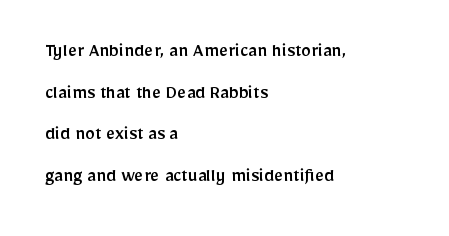
Each new line begins a long way beneath the previous one. Teacher's note: observe the even left margin — that is flush-left alignment. The type is set solid horizontally, with unmodified tracking. Check under the words: just untouched page. Every character sits straight up, as roman type does.
